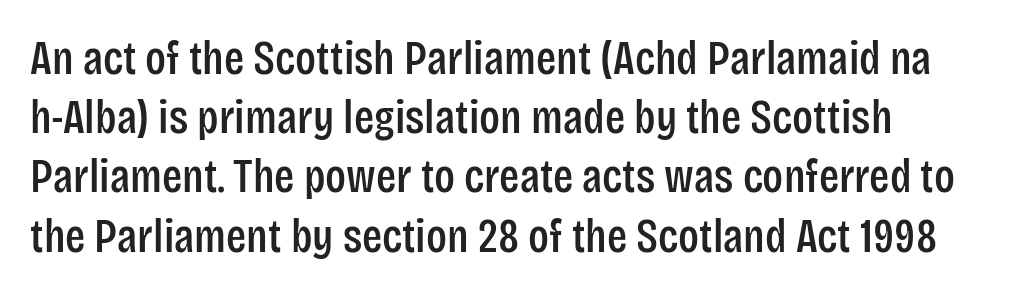
Line spacing here is normal. Is the letter spacing exaggerated? No — it looks like the ordinary default. Reading down the block, your eye returns to a fixed left position each line. These lines are rendered in a variable-pitch font.
